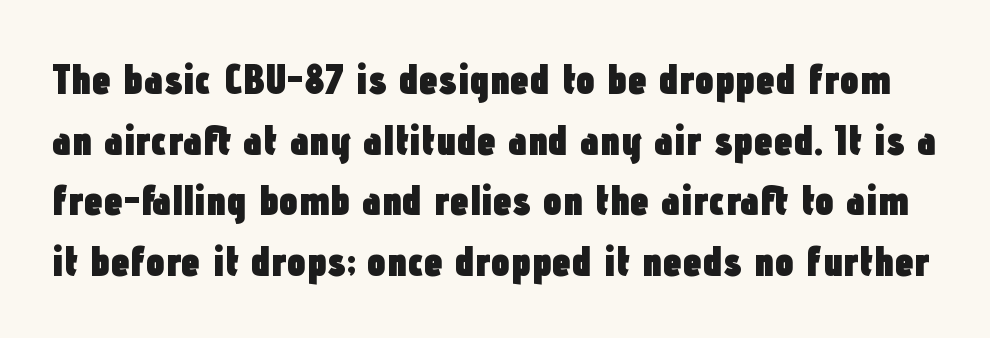
The image shows 43 px heavy, condensed sans-serif type, upright; set normal line spacing (1.41x), normal letter spacing, not underlined; low stroke contrast and a medium x-height.
